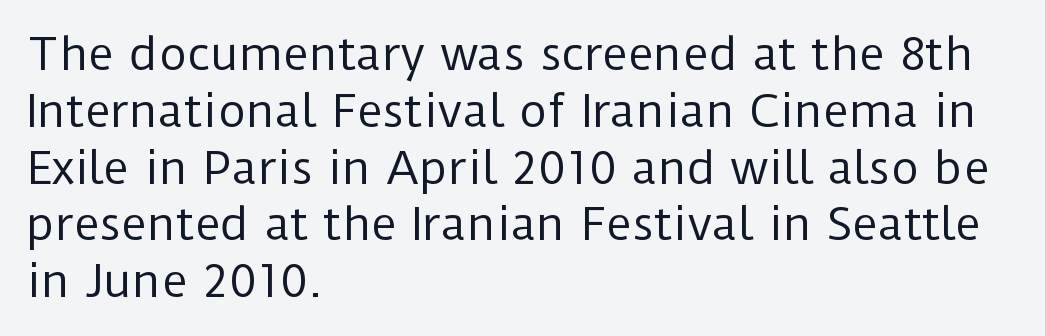
Q: Is the text bold? A: No.
Q: Is the text italic (slanted)? A: No, it is upright.
Q: Is the typeface a serif or a sans-serif typeface? A: Sans-serif.
Q: Is the text underlined? A: No.
Q: How is the paragraph aligned? A: Left-aligned.
Q: Is the spacing between letters normal or unusually wide? A: Normal.
Q: Is the spacing between lines tight, normal or loose? A: Normal.
Q: Width (condensed, normal, or wide)? A: Normal.
Q: Stroke contrast? A: Low.
Q: x-height? A: Medium.
Q: Monospaced? A: No.
